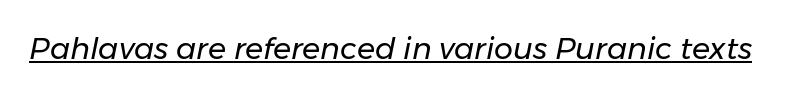
{"italic": "yes", "lean": "right", "slant_degrees": 11, "bold": "no", "weight": "regular", "width": "normal", "stroke_contrast": "low", "x_height": "medium", "monospaced": "no", "underline": "yes", "letter_spacing": "normal", "letter_spacing_em": 0.0, "glyph_px": 30}
